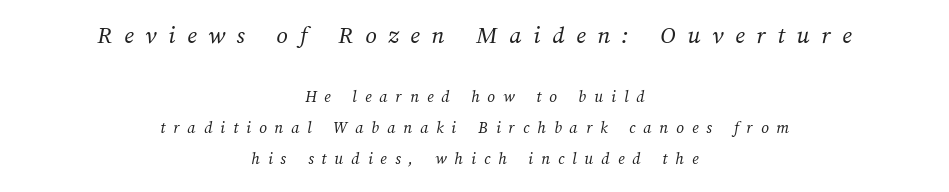
The characters are drawn with everyday or finer stroke widths. A typesetter would call this heavily tracked-out type. Is the lower block the larger one? No — the upper block carries the bigger type. Teacher's note: observe the equal gaps on both sides — that is centered alignment.
